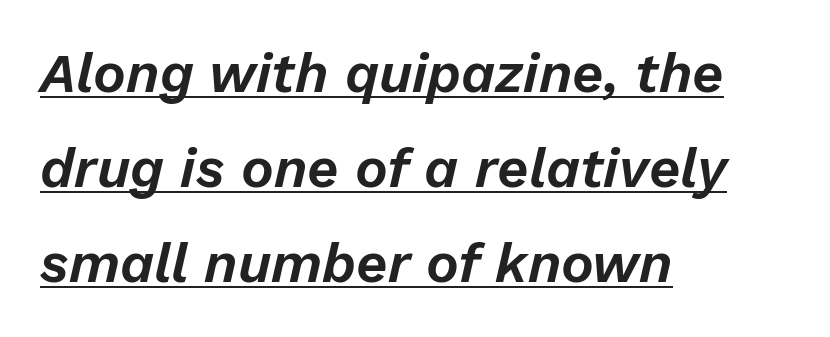
Q: Is the text italic (slanted)? A: Yes, it leans right by about 13 degrees.
Q: Is the text underlined? A: Yes.
Q: How is the paragraph aligned? A: Left-aligned.
Q: Is the spacing between letters normal or unusually wide? A: Normal.
Q: Width (condensed, normal, or wide)? A: Normal.
Q: Stroke contrast? A: Low.
Q: x-height? A: Medium.
Q: Monospaced? A: No.
